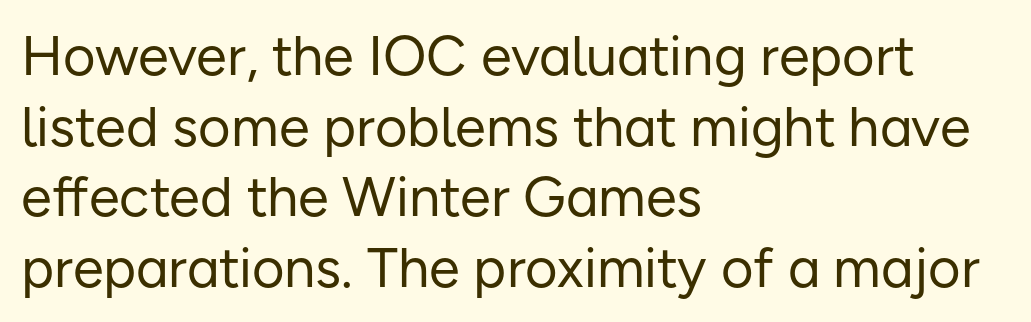
Q: Is the text bold? A: No.
Q: Is the text italic (slanted)? A: No, it is upright.
Q: Is the typeface a serif or a sans-serif typeface? A: Sans-serif.
Q: Is the text underlined? A: No.
Q: How is the paragraph aligned? A: Left-aligned.
Q: Is the spacing between letters normal or unusually wide? A: Normal.
Q: Is the spacing between lines tight, normal or loose? A: Normal.
Q: Width (condensed, normal, or wide)? A: Normal.
Q: Stroke contrast? A: Low.
Q: x-height? A: Medium.
Q: Monospaced? A: No.
